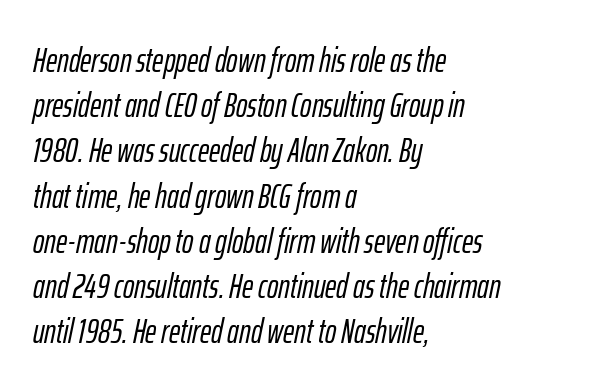
The image shows 34 px condensed type, italic (leaning right); set left-aligned, normal line spacing (1.33x), normal letter spacing, not underlined; low stroke contrast and a medium x-height.
